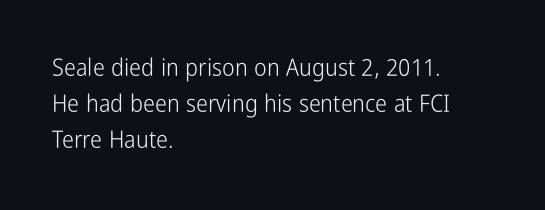
The setting favours the left margin, as ordinary paragraphs usually do. Upright lettering throughout. Letter spacing: default. No chunkiness to these letters — they're not bold.
